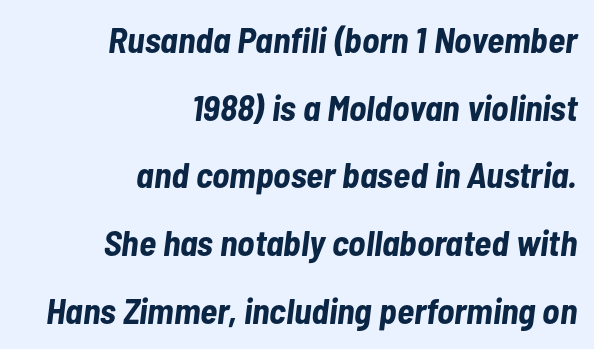
The image shows 36 px bold, condensed type, italic (leaning right); set right-aligned, line spacing 1.88x, normal letter spacing, not underlined; low stroke contrast and a medium x-height.
